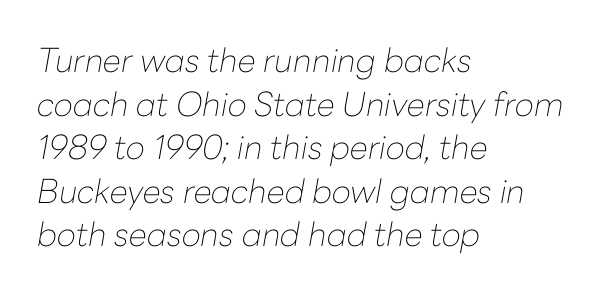
{"italic": "yes", "lean": "right", "slant_degrees": 10, "bold": "no", "weight": "thin", "width": "normal", "stroke_contrast": "low", "x_height": "medium", "monospaced": "no", "underline": "no", "align": "left", "line_spacing": "normal", "line_spacing_ratio": 1.32, "letter_spacing": "normal", "letter_spacing_em": 0.0, "glyph_px": 33}
